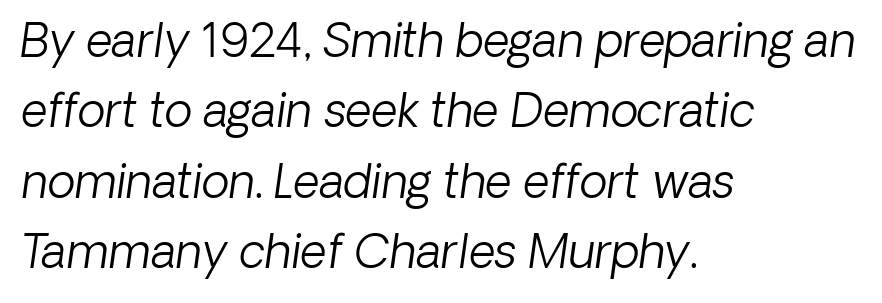
The image shows 46 px light sans-serif type; set left-aligned, normal line spacing (1.53x), normal letter spacing, not underlined; low stroke contrast and a medium x-height.
